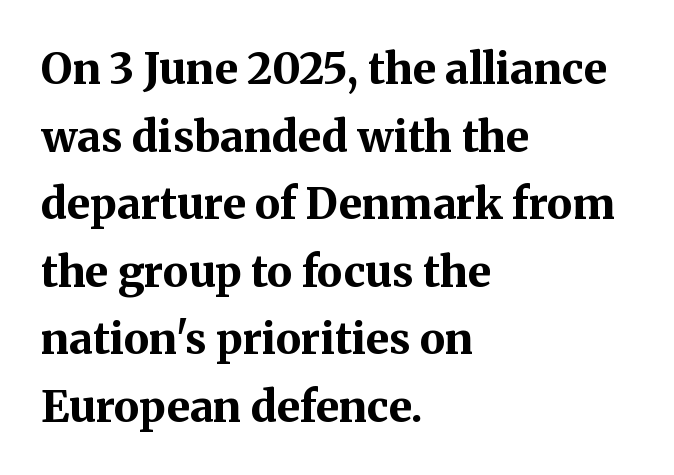
{"serif": "yes", "italic": "no", "bold": "yes", "weight": "bold", "width": "normal", "stroke_contrast": "medium", "x_height": "medium", "monospaced": "no", "underline": "no", "align": "left", "line_spacing": "normal", "line_spacing_ratio": 1.57, "letter_spacing": "normal", "letter_spacing_em": 0.0, "glyph_px": 43}
